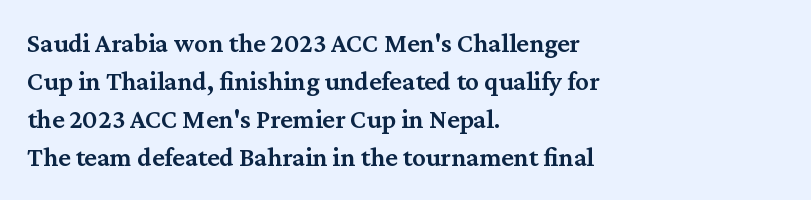
The lines sit at an ordinary, default distance from one another. Compared with typical body copy, the letter spacing here is the same. Casual observation: everything's shoved over to the left. The lettering stays uniformly vertical, giving the passage a roman look.
